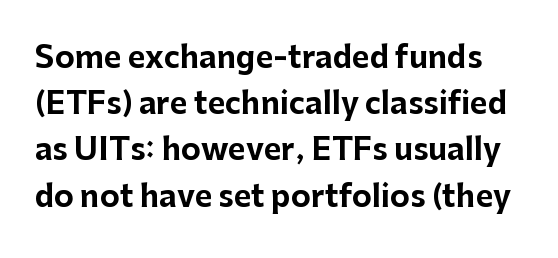
The image shows 30 px bold sans-serif type, upright; set normal line spacing (1.54x), normal letter spacing, not underlined; low stroke contrast and a medium x-height.
